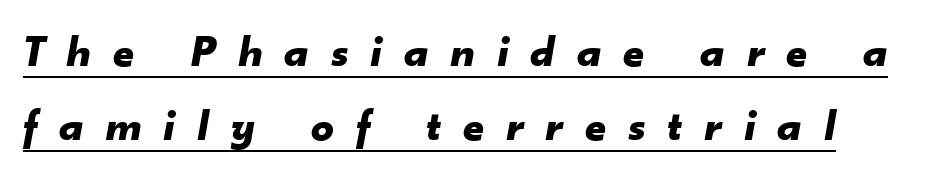
Q: Is the text bold? A: Yes.
Q: Is the text italic (slanted)? A: Yes, it leans right by about 10 degrees.
Q: Is the text underlined? A: Yes.
Q: Is the spacing between letters normal or unusually wide? A: Unusually wide.
Q: Is the spacing between lines tight, normal or loose? A: Normal.
Q: Width (condensed, normal, or wide)? A: Normal.
Q: Stroke contrast? A: Low.
Q: x-height? A: Small.
Q: Monospaced? A: No.
